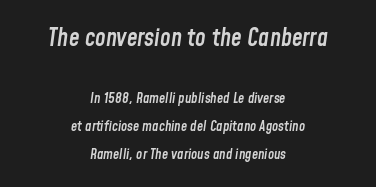
Q: Is the text bold? A: Semi-bold.
Q: Is the text italic (slanted)? A: Yes, it leans right by about 8 degrees.
Q: Is the text underlined? A: No.
Q: How is the paragraph aligned? A: Centered.
Q: Is the spacing between letters normal or unusually wide? A: Normal.
Q: Is the spacing between lines tight, normal or loose? A: Loose.
Q: Which block of text is set in a larger size, the first (top) or the second (bottom)? A: The first (top) one.
